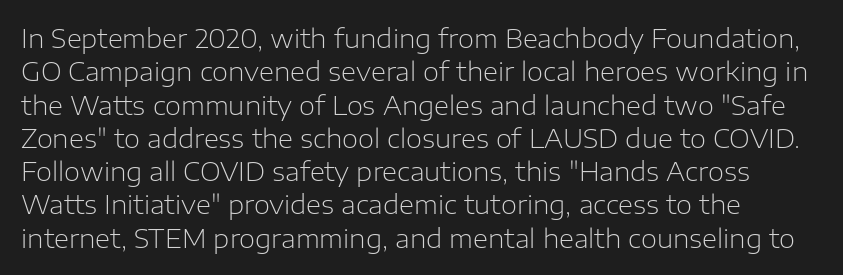
{"italic": "no", "bold": "no", "underline": "no", "align": "left", "line_spacing": "normal", "line_spacing_ratio": 1.28, "letter_spacing": "normal", "letter_spacing_em": 0.0, "glyph_px": 26}
